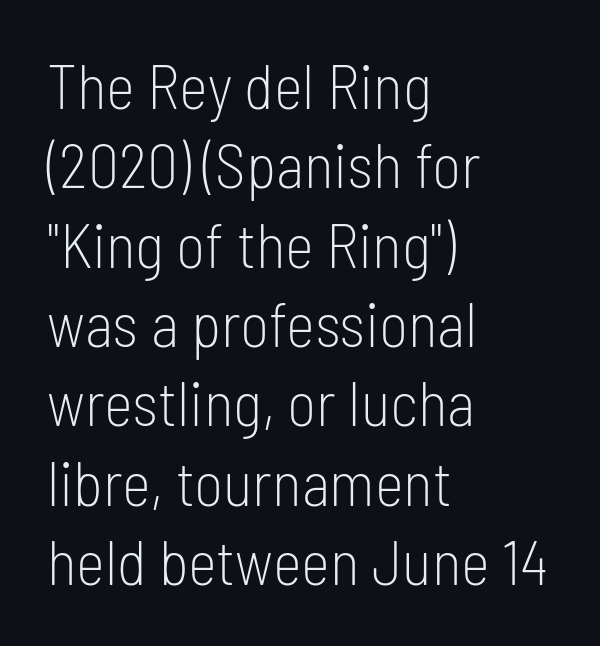
{"serif": "no", "italic": "no", "bold": "no", "weight": "light", "width": "condensed", "stroke_contrast": "low", "x_height": "medium", "monospaced": "no", "underline": "no", "align": "left", "line_spacing": "normal", "line_spacing_ratio": 1.28, "letter_spacing": "normal", "letter_spacing_em": 0.0, "glyph_px": 62}
